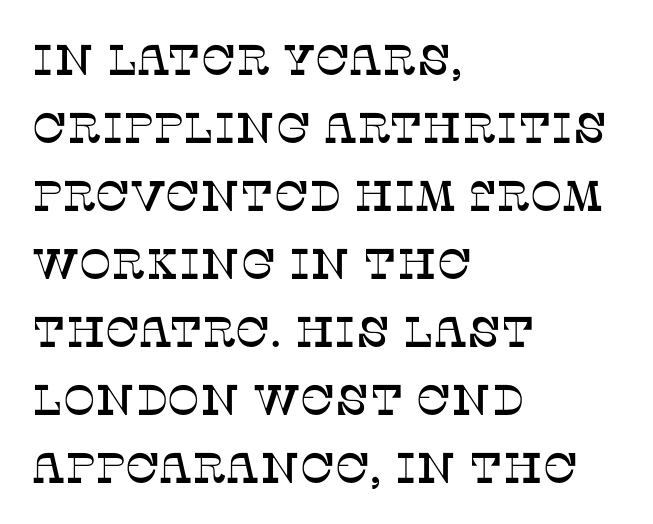
The image shows 43 px serif type, upright; set left-aligned, normal line spacing (1.58x), normal letter spacing, not underlined; low stroke contrast and a large x-height.
